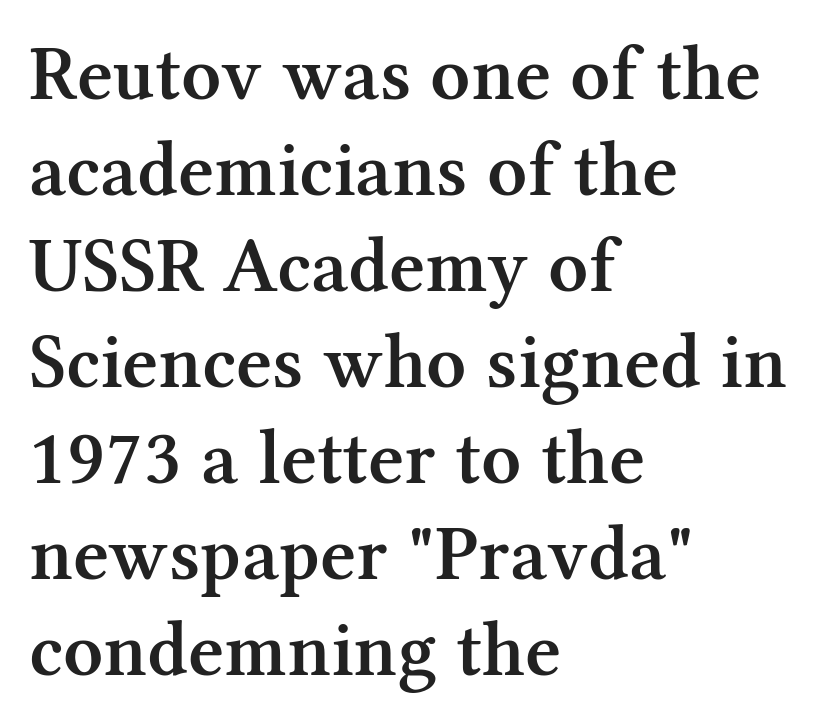
Serifs: yes, visible at the terminals of the letterforms. The face used here is a semibold: visibly heavier than regular, lighter than bold. Here the designer chose a conventional face with non-uniform glyph widths. The lettering stays uniformly vertical, giving the passage a roman look.
